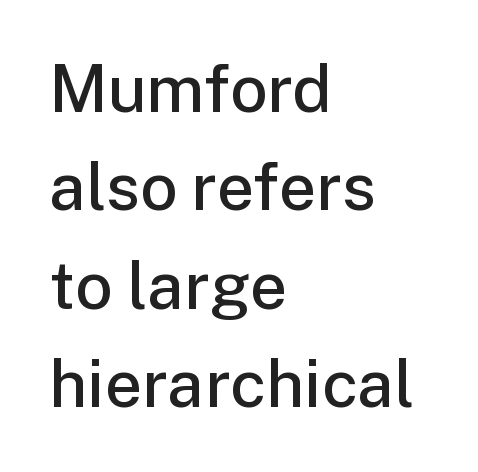
Q: Is the text bold? A: Semi-bold.
Q: Is the text italic (slanted)? A: No, it is upright.
Q: Is the typeface a serif or a sans-serif typeface? A: Sans-serif.
Q: Is the text underlined? A: No.
Q: How is the paragraph aligned? A: Left-aligned.
Q: Is the spacing between letters normal or unusually wide? A: Normal.
Q: Is the spacing between lines tight, normal or loose? A: Normal.
Q: Width (condensed, normal, or wide)? A: Normal.
Q: Stroke contrast? A: Low.
Q: x-height? A: Medium.
Q: Monospaced? A: No.
